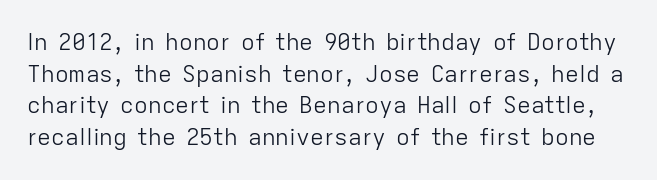
The image shows 23 px text type, upright; set normal line spacing (1.38x), normal letter spacing, not underlined.
